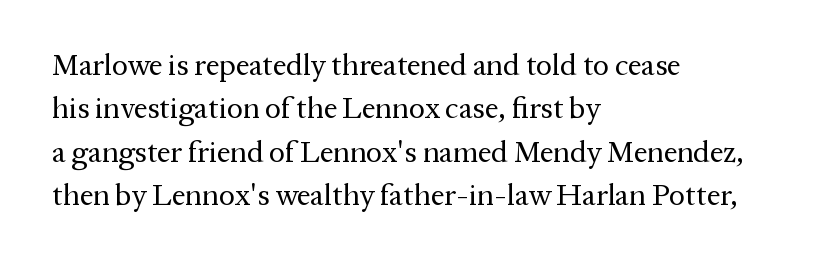
Q: Is the text bold? A: No.
Q: Is the text italic (slanted)? A: No, it is upright.
Q: Is the typeface a serif or a sans-serif typeface? A: Serif.
Q: Is the text underlined? A: No.
Q: How is the paragraph aligned? A: Left-aligned.
Q: Is the spacing between letters normal or unusually wide? A: Normal.
Q: Is the spacing between lines tight, normal or loose? A: Normal.
Q: Width (condensed, normal, or wide)? A: Normal.
Q: Stroke contrast? A: Medium.
Q: x-height? A: Medium.
Q: Monospaced? A: No.
